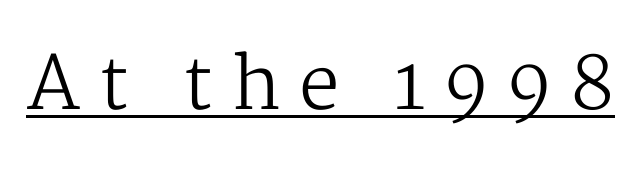
The image shows 73 px regular-weight serif type, upright; set unusually wide letter spacing (+0.25 em), underlined; medium stroke contrast and a medium x-height.
